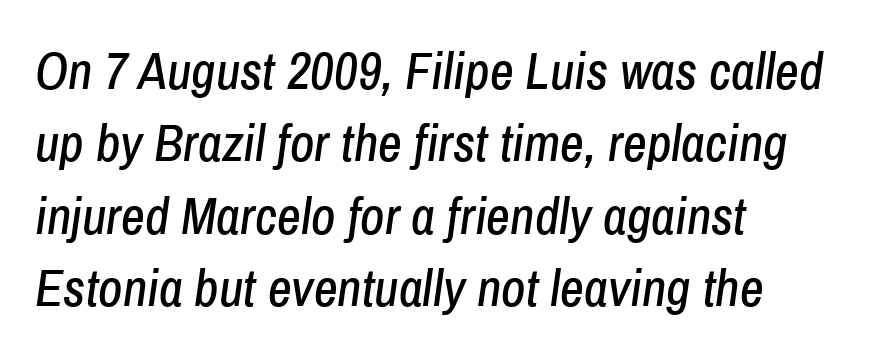
The image shows 52 px condensed type, italic (leaning right); set left-aligned, normal line spacing (1.39x), normal letter spacing, not underlined; low stroke contrast and a medium x-height.
